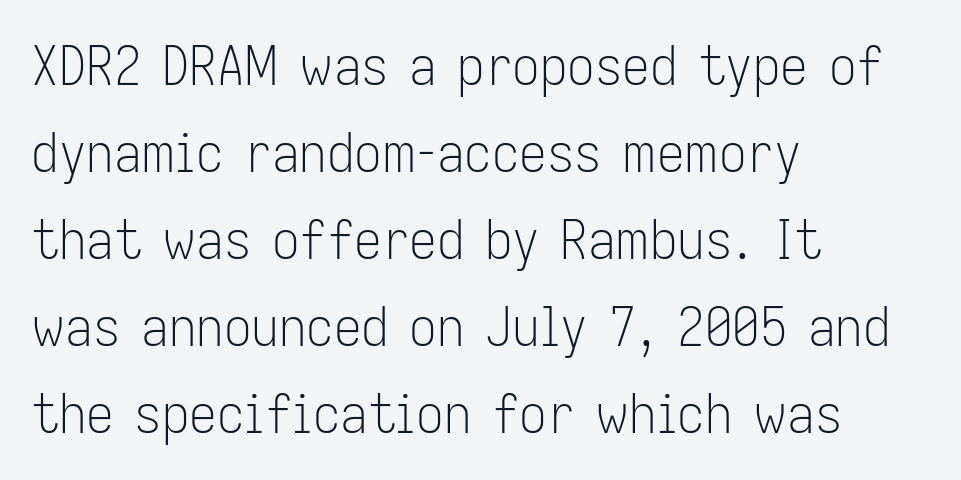
The image shows 55 px light, condensed sans-serif type, upright; set left-aligned, normal line spacing (1.58x), normal letter spacing, not underlined; low stroke contrast and a medium x-height.
